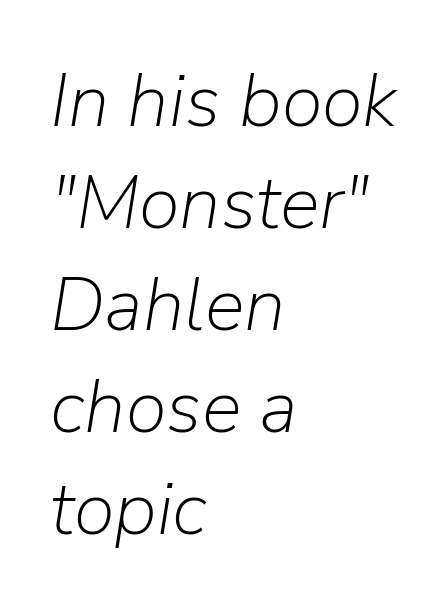
{"italic": "yes", "lean": "right", "slant_degrees": 9, "bold": "no", "weight": "light", "width": "normal", "stroke_contrast": "low", "x_height": "medium", "monospaced": "no", "underline": "no", "align": "left", "line_spacing": "normal", "line_spacing_ratio": 1.36, "letter_spacing": "normal", "letter_spacing_em": 0.0, "glyph_px": 75}
